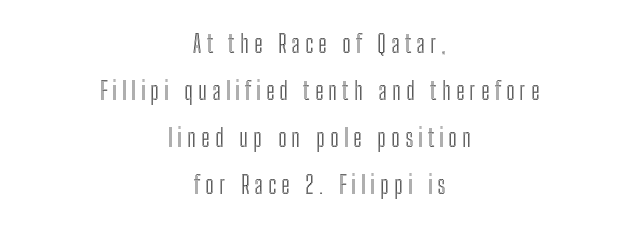
Q: Is the text italic (slanted)? A: No, it is upright.
Q: Is the text underlined? A: No.
Q: How is the paragraph aligned? A: Centered.
Q: Is the spacing between letters normal or unusually wide? A: Unusually wide.
Q: Is the spacing between lines tight, normal or loose? A: Loose.
